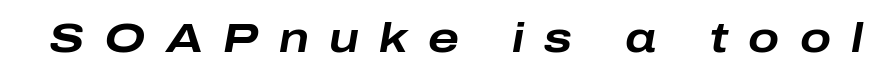
The image shows 41 px bold, wide type, italic (leaning right); set unusually wide letter spacing (+0.49 em), not underlined; low stroke contrast and a medium x-height.
